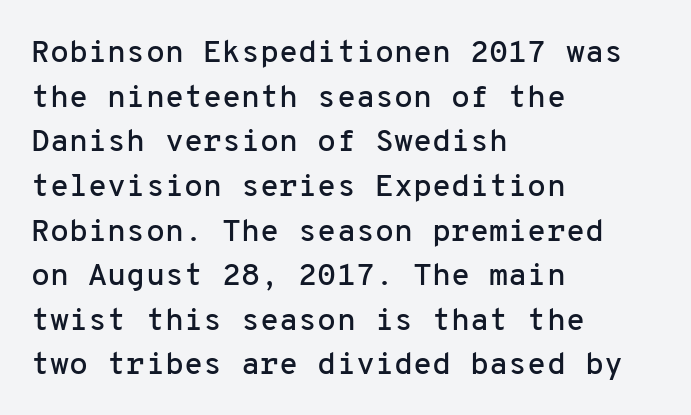
Monospaced: the letters line up in strict vertical columns. Line starts are locked; line ends wander. Regarding leading, the lines here are spaced in the standard way. The letters carry no serifs — their stems end cleanly without finishing strokes.
